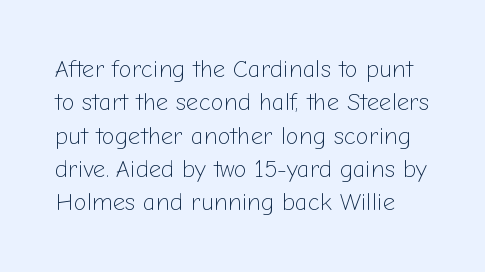
The image shows 24 px text type, upright; set normal line spacing (1.39x), normal letter spacing, not underlined.
